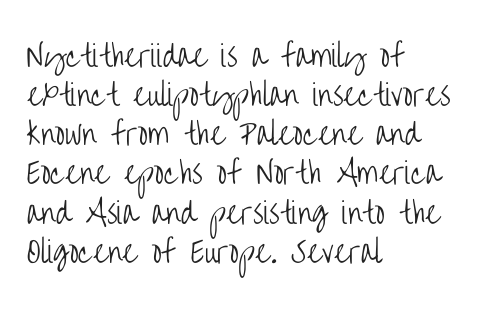
The image shows 29 px light, condensed sans-serif type, upright; set left-aligned, normal line spacing (1.35x), normal letter spacing, not underlined; low stroke contrast and a large x-height.
